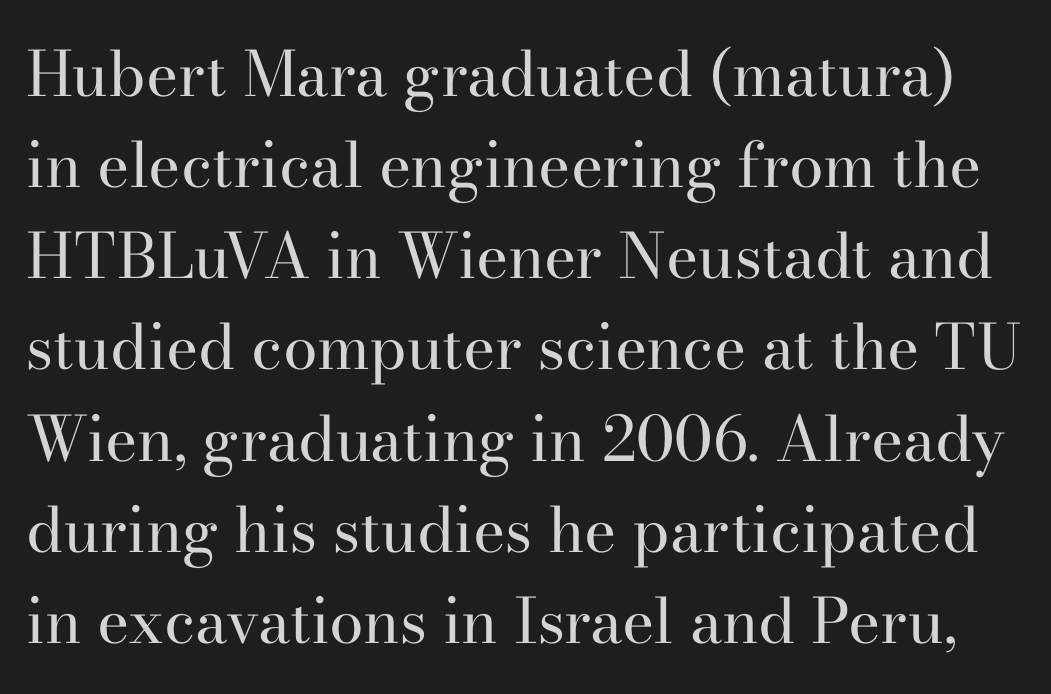
Spacing verdict: proportional, widths tailored to each character. Small tapered or slab feet sit at the stroke ends, so this counts as serif. Beneath every word, the page is bare. Weight: not bold — regular or lighter.
